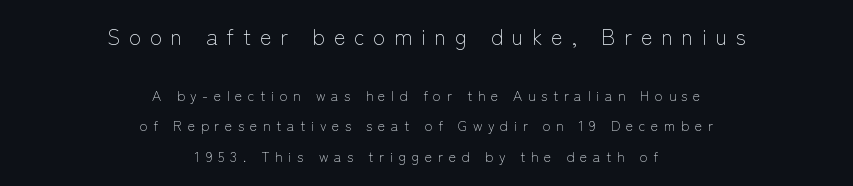
{"italic": "no", "bold": "no", "underline": "no", "align": "center", "line_spacing": "loose", "line_spacing_ratio": 2.16, "letter_spacing": "wide", "letter_spacing_em": 0.4, "larger_block": "first", "size_ratio": 1.57, "glyph_px": 22}
